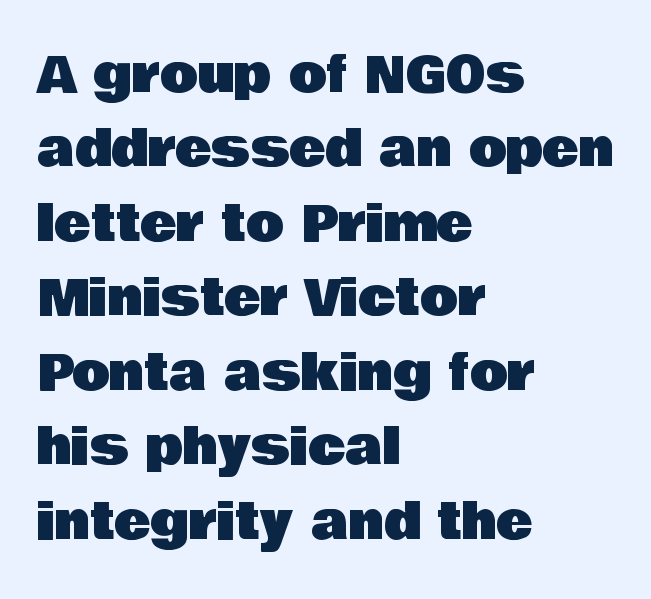
The image shows 49 px sans-serif type, upright; set left-aligned, normal line spacing (1.52x), normal letter spacing, not underlined; low stroke contrast and a large x-height.
